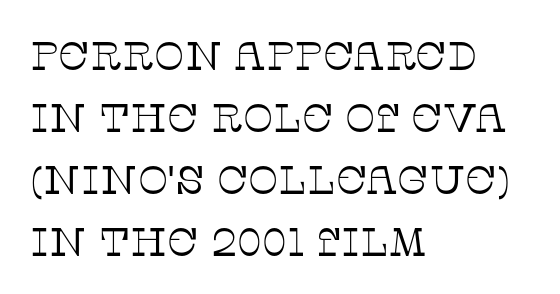
The image shows 40 px thin serif type, upright; set left-aligned, normal line spacing (1.55x), normal letter spacing, not underlined; low stroke contrast and a large x-height.
